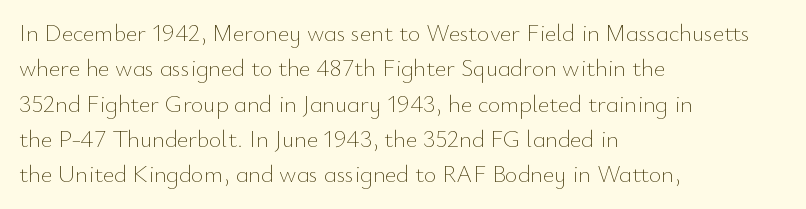
{"italic": "no", "bold": "no", "underline": "no", "align": "left", "line_spacing": "normal", "line_spacing_ratio": 1.47, "letter_spacing": "normal", "letter_spacing_em": 0.0, "glyph_px": 24}
